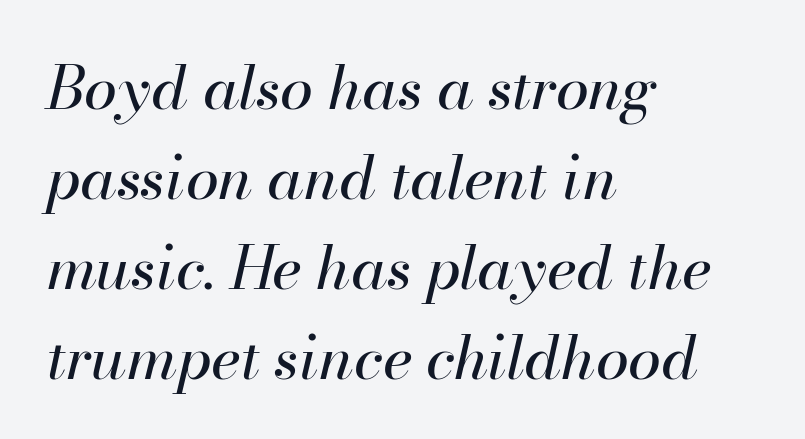
The image shows 60 px regular-weight type, italic (leaning right); set left-aligned, normal line spacing (1.5x), normal letter spacing, not underlined; high stroke contrast and a small x-height.
